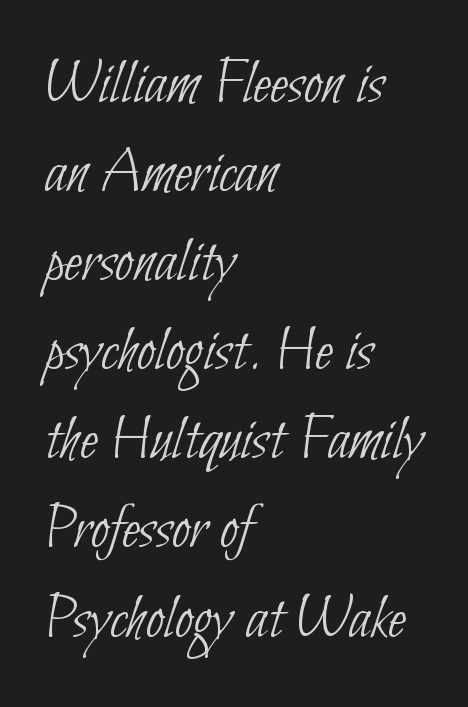
The image shows 66 px thin, condensed sans-serif type; set left-aligned, normal line spacing (1.35x), normal letter spacing, not underlined; low stroke contrast and a small x-height.
